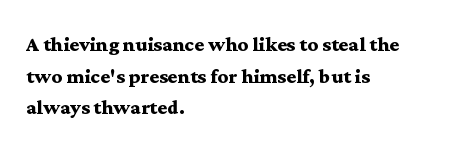
The image shows 26 px bold type, upright; set left-aligned, line spacing 1.22x, normal letter spacing, not underlined.
